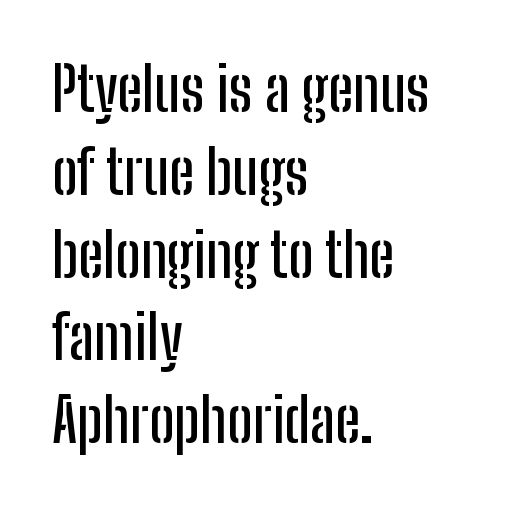
Q: Is the text italic (slanted)? A: No, it is upright.
Q: Is the typeface a serif or a sans-serif typeface? A: Sans-serif.
Q: Is the text underlined? A: No.
Q: How is the paragraph aligned? A: Left-aligned.
Q: Is the spacing between letters normal or unusually wide? A: Normal.
Q: Is the spacing between lines tight, normal or loose? A: Normal.
Q: Width (condensed, normal, or wide)? A: Condensed.
Q: Stroke contrast? A: Low.
Q: x-height? A: Medium.
Q: Monospaced? A: No.
